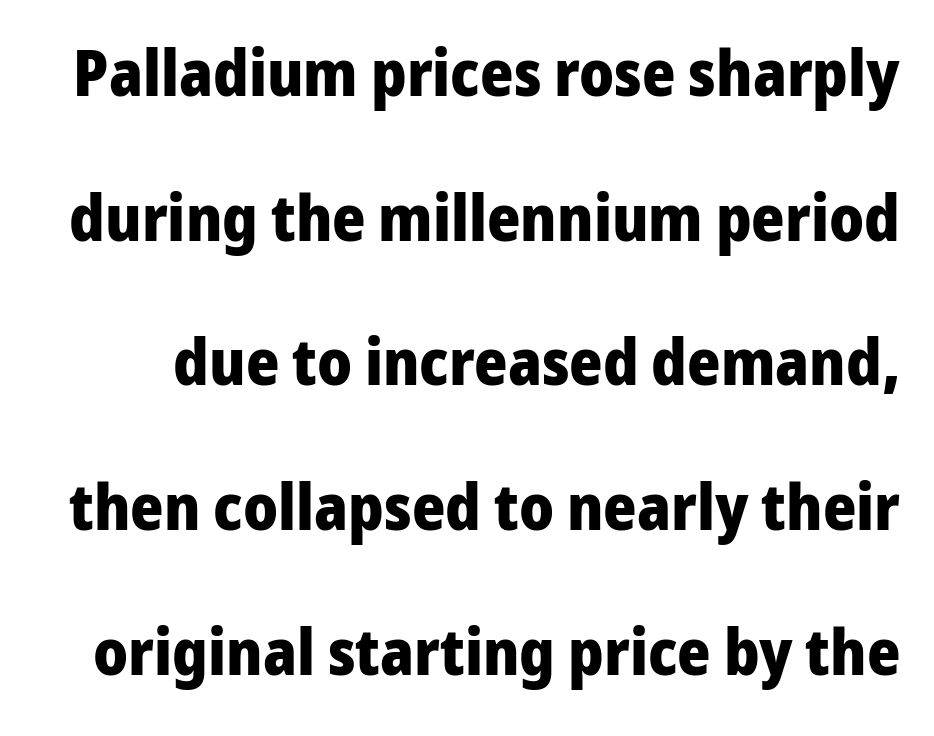
{"serif": "no", "italic": "no", "bold": "yes", "weight": "heavy", "width": "normal", "stroke_contrast": "low", "x_height": "medium", "monospaced": "no", "underline": "no", "line_spacing": "loose", "line_spacing_ratio": 2.26, "letter_spacing": "normal", "letter_spacing_em": 0.0, "glyph_px": 64}
